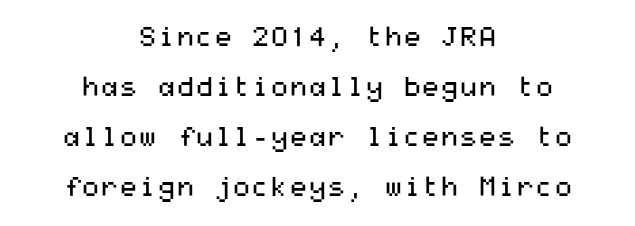
The image shows 27 px text type, upright; set centered, line spacing 1.85x, normal letter spacing, not underlined.
